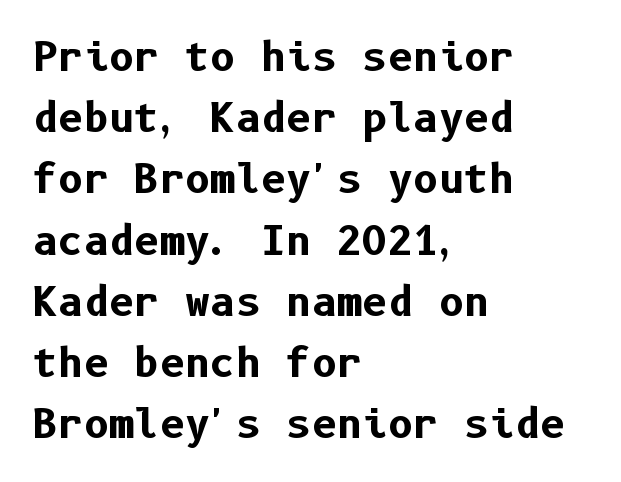
Q: Is the text bold? A: Yes.
Q: Is the text italic (slanted)? A: No, it is upright.
Q: Is the typeface a serif or a sans-serif typeface? A: Sans-serif.
Q: Is the text underlined? A: No.
Q: How is the paragraph aligned? A: Left-aligned.
Q: Is the spacing between letters normal or unusually wide? A: Normal.
Q: Is the spacing between lines tight, normal or loose? A: Normal.
Q: Width (condensed, normal, or wide)? A: Normal.
Q: Stroke contrast? A: Low.
Q: x-height? A: Medium.
